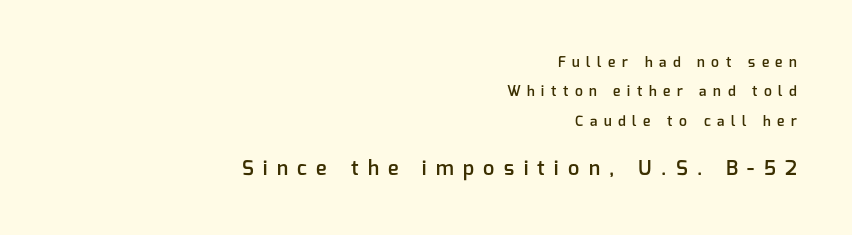
The sample has been set in demibold, a notch under bold. Of the two passages, the one underneath uses the larger point size. This rendering uses right alignment, leaving the left contour irregular. The space between consecutive lines is lavish.
